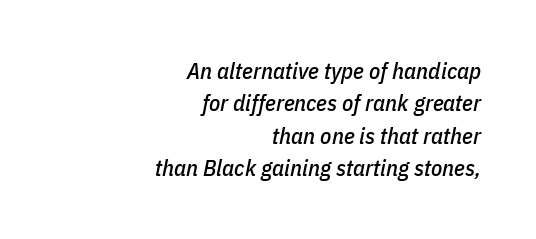
Q: Is the text italic (slanted)? A: Yes, it leans right by about 11 degrees.
Q: Is the text underlined? A: No.
Q: How is the paragraph aligned? A: Right-aligned.
Q: Is the spacing between letters normal or unusually wide? A: Normal.
Q: Is the spacing between lines tight, normal or loose? A: Normal.
